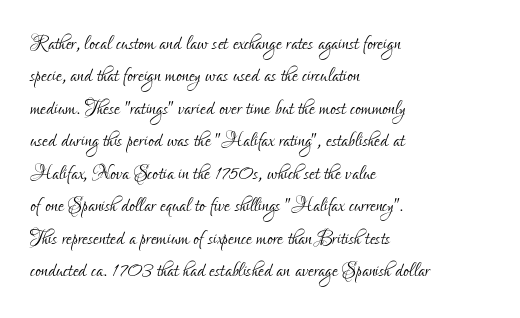
{"bold": "no", "underline": "no", "align": "left", "line_spacing": "normal", "line_spacing_ratio": 1.25, "letter_spacing": "normal", "letter_spacing_em": 0.0, "glyph_px": 26}
